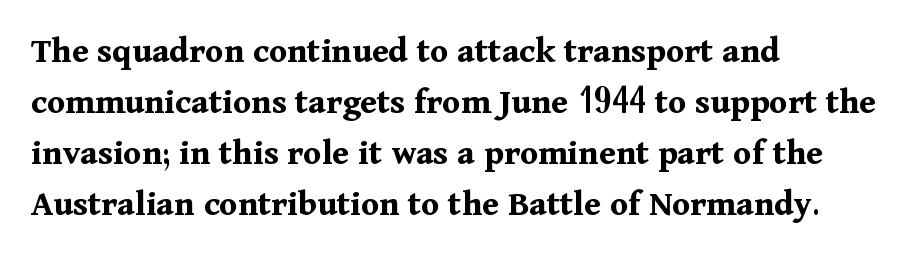
Character widths vary here, with narrow letters taking less room than wide ones. A serif font was chosen for this passage. Bold? Absolutely — the strokes are thick and heavy. Nothing unusual about the tracking: characters are spaced as the font intends. Layout note: lines flush left.
